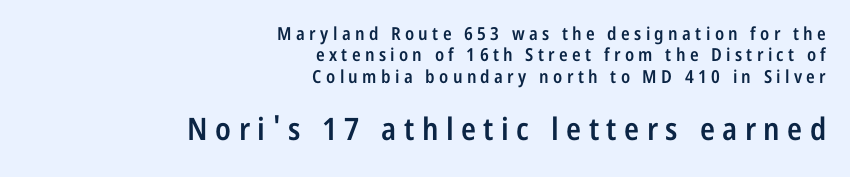
Nothing sits at the stroke ends, so this counts as sans-serif. Designer's note — italics off, roman on. The letters in the lower block stand taller than those in the block above. Observe the wide spacing: letters keep a clear distance from each other. Quick note: underline off. A fair bit of extra ink — the face is semibold, not bold.
